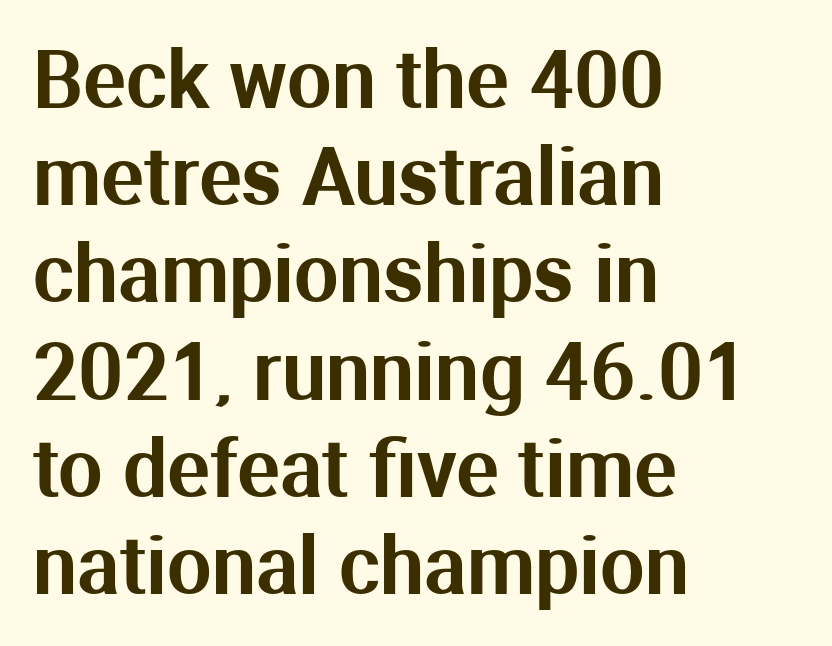
{"serif": "no", "italic": "no", "width": "normal", "stroke_contrast": "medium", "x_height": "medium", "monospaced": "no", "underline": "no", "align": "left", "line_spacing_ratio": 1.23, "letter_spacing": "normal", "letter_spacing_em": 0.0, "glyph_px": 79}
